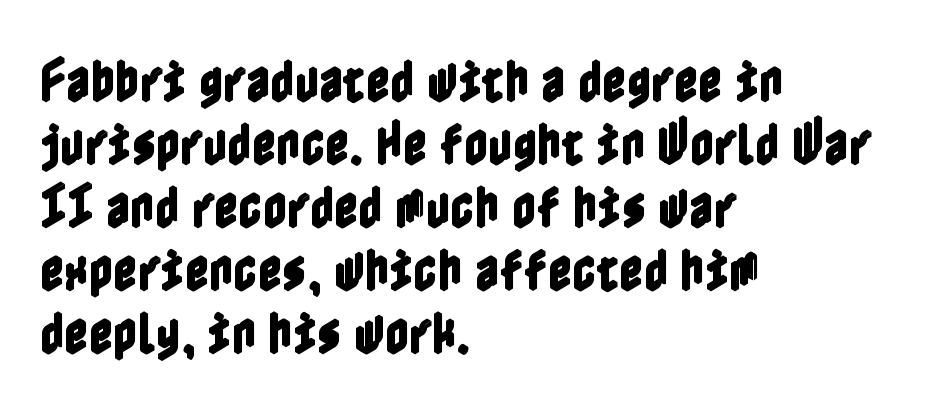
{"italic": "no", "width": "condensed", "x_height": "medium", "underline": "no", "align": "left", "line_spacing": "normal", "line_spacing_ratio": 1.34, "letter_spacing": "normal", "letter_spacing_em": 0.0, "glyph_px": 47}
